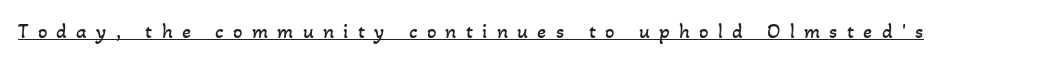
{"bold": "no", "underline": "yes", "letter_spacing": "wide", "letter_spacing_em": 0.44, "glyph_px": 21}
